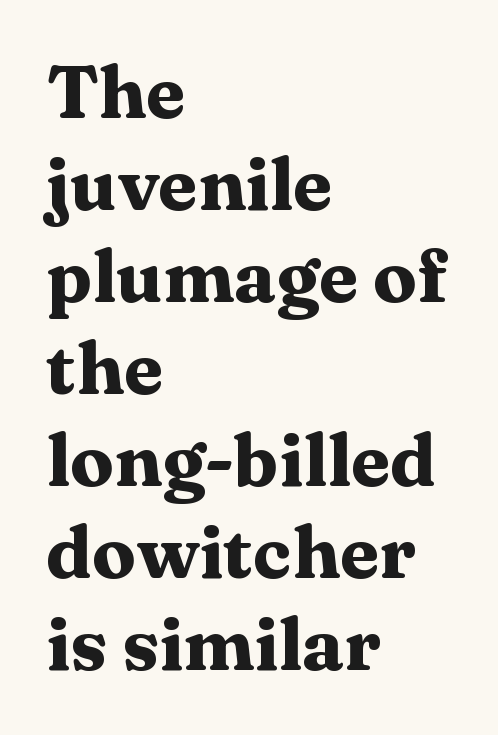
Q: Is the text bold? A: Yes.
Q: Is the text italic (slanted)? A: No, it is upright.
Q: Is the typeface a serif or a sans-serif typeface? A: Serif.
Q: Is the text underlined? A: No.
Q: How is the paragraph aligned? A: Left-aligned.
Q: Is the spacing between letters normal or unusually wide? A: Normal.
Q: Is the spacing between lines tight, normal or loose? A: Normal.
Q: Width (condensed, normal, or wide)? A: Wide.
Q: Stroke contrast? A: Medium.
Q: x-height? A: Medium.
Q: Monospaced? A: No.
